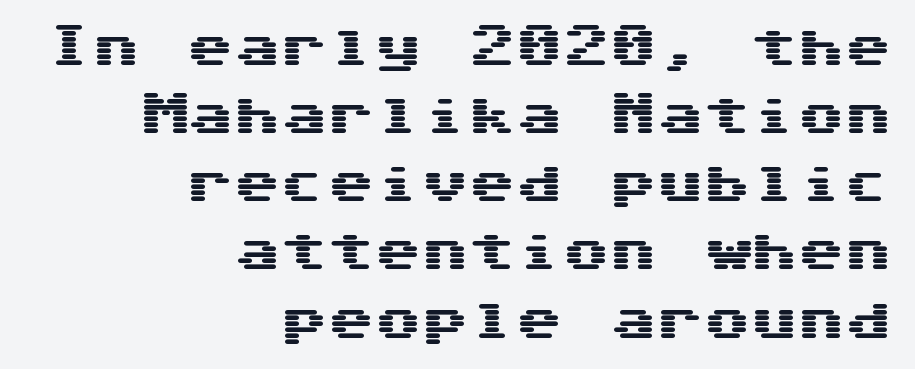
{"serif": "no", "italic": "no", "width": "wide", "stroke_contrast": "medium", "x_height": "medium", "monospaced": "yes", "underline": "no", "align": "right", "line_spacing": "normal", "line_spacing_ratio": 1.45, "letter_spacing": "normal", "letter_spacing_em": 0.0, "glyph_px": 47}
